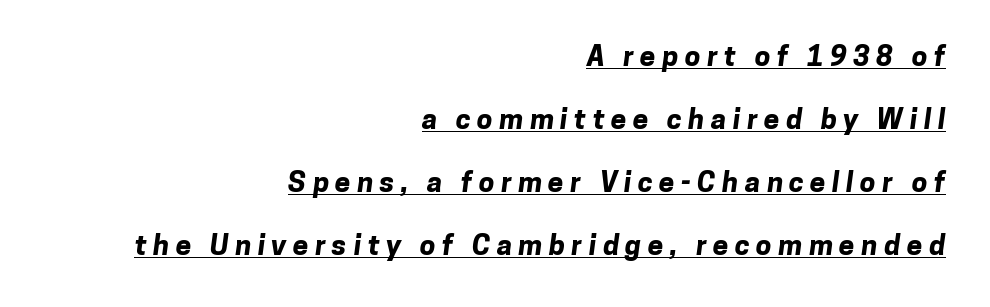
Q: Is the text bold? A: Yes.
Q: Is the typeface a serif or a sans-serif typeface? A: Sans-serif.
Q: Is the text underlined? A: Yes.
Q: How is the paragraph aligned? A: Right-aligned.
Q: Is the spacing between letters normal or unusually wide? A: Unusually wide.
Q: Is the spacing between lines tight, normal or loose? A: Loose.
Q: Width (condensed, normal, or wide)? A: Normal.
Q: Stroke contrast? A: Low.
Q: x-height? A: Medium.
Q: Monospaced? A: No.
